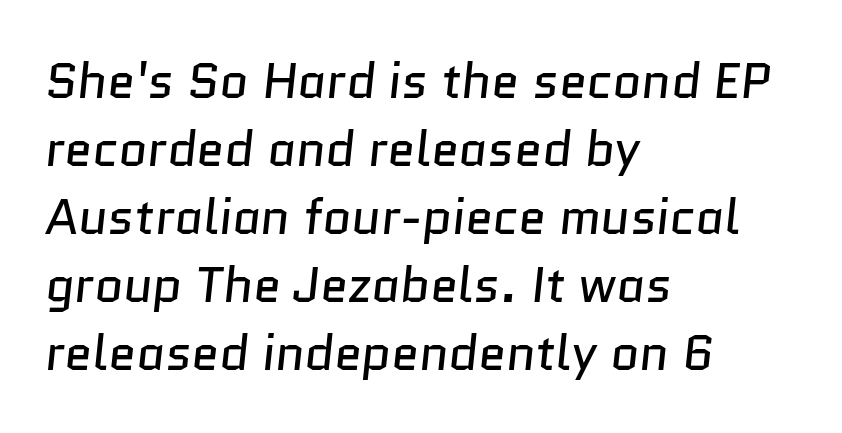
Q: Is the text bold? A: No.
Q: Is the typeface a serif or a sans-serif typeface? A: Sans-serif.
Q: Is the text underlined? A: No.
Q: How is the paragraph aligned? A: Left-aligned.
Q: Is the spacing between letters normal or unusually wide? A: Normal.
Q: Is the spacing between lines tight, normal or loose? A: Normal.
Q: Width (condensed, normal, or wide)? A: Normal.
Q: Stroke contrast? A: Low.
Q: x-height? A: Medium.
Q: Monospaced? A: No.
